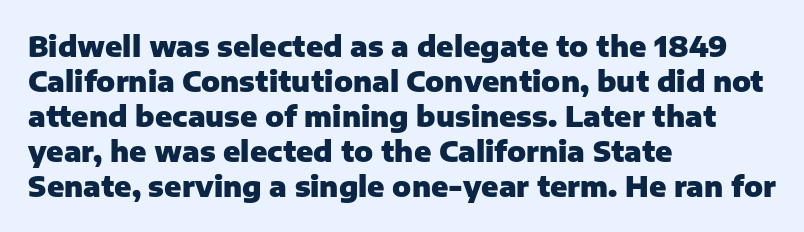
The strip under each line holds only bare page. These lines are rendered in a variable-pitch font. The gaps between neighbouring characters are ordinary and unremarkable. Notice how thick the strokes are: this is what a full bold looks like.
